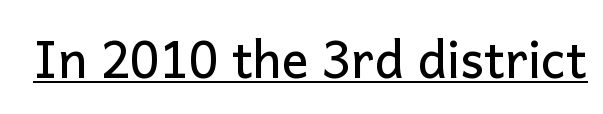
Q: Is the text italic (slanted)? A: No, it is upright.
Q: Is the typeface a serif or a sans-serif typeface? A: Sans-serif.
Q: Is the text underlined? A: Yes.
Q: Is the spacing between letters normal or unusually wide? A: Normal.
Q: Width (condensed, normal, or wide)? A: Normal.
Q: Stroke contrast? A: Low.
Q: x-height? A: Medium.
Q: Monospaced? A: No.
